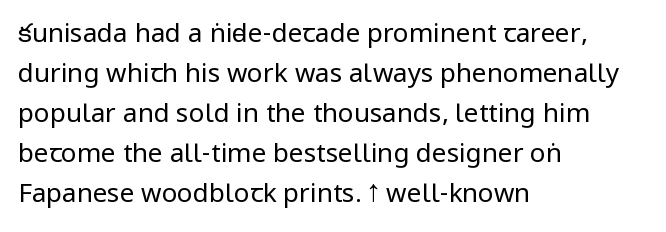
Q: Is the text bold? A: No.
Q: Is the text italic (slanted)? A: No, it is upright.
Q: Is the text underlined? A: No.
Q: How is the paragraph aligned? A: Left-aligned.
Q: Is the spacing between letters normal or unusually wide? A: Normal.
Q: Is the spacing between lines tight, normal or loose? A: Normal.
